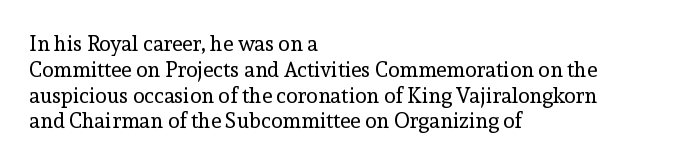
Q: Is the text bold? A: No.
Q: Is the text italic (slanted)? A: No, it is upright.
Q: Is the text underlined? A: No.
Q: How is the paragraph aligned? A: Left-aligned.
Q: Is the spacing between letters normal or unusually wide? A: Normal.
